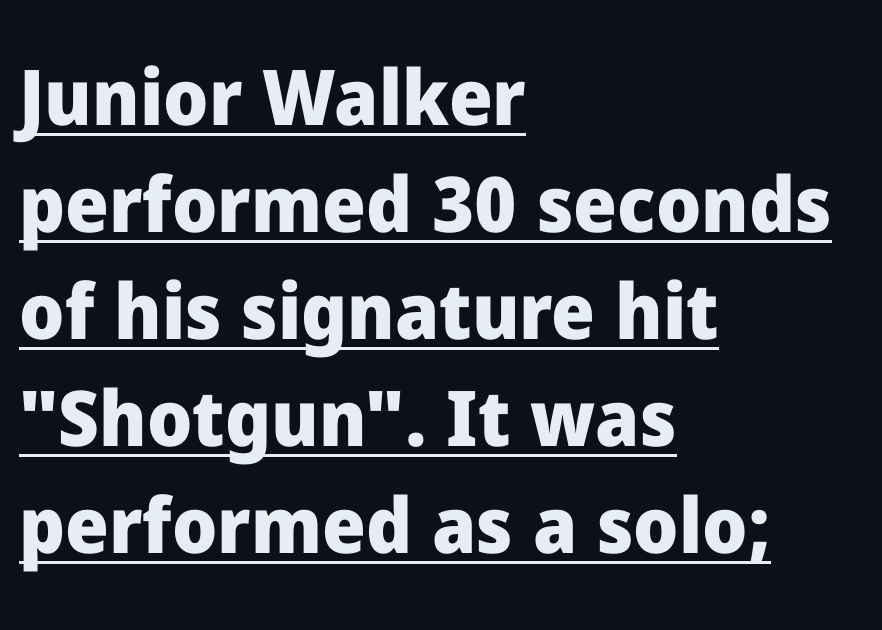
Q: Is the text bold? A: Yes.
Q: Is the text italic (slanted)? A: No, it is upright.
Q: Is the typeface a serif or a sans-serif typeface? A: Sans-serif.
Q: Is the text underlined? A: Yes.
Q: How is the paragraph aligned? A: Left-aligned.
Q: Is the spacing between letters normal or unusually wide? A: Normal.
Q: Is the spacing between lines tight, normal or loose? A: Normal.
Q: Width (condensed, normal, or wide)? A: Normal.
Q: Stroke contrast? A: Low.
Q: x-height? A: Medium.
Q: Monospaced? A: No.
